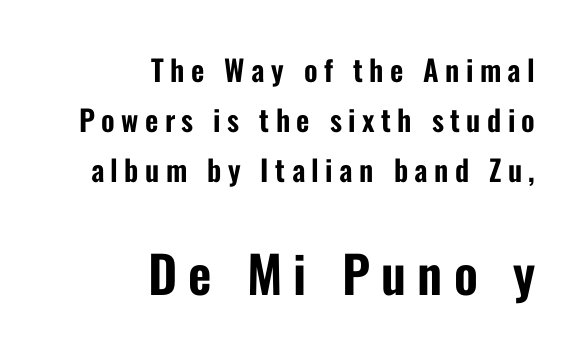
The image shows 51 px condensed sans-serif type, upright; set right-aligned, line spacing 1.72x, unusually wide letter spacing (+0.22 em), not underlined; the second (bottom) block is 1.76x larger; low stroke contrast and a medium x-height.
